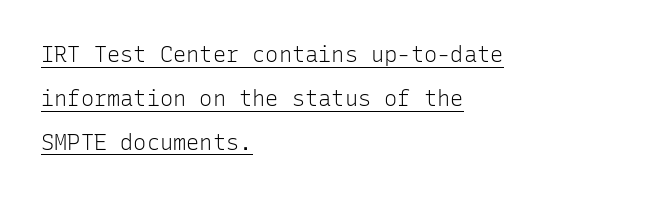
The sample's only ornament is a line tracing under the words. In CSS terms this would be text-align: left. The type sits square on the baseline with zero lean. Spacing between characters is what you'd get straight out of the box.
